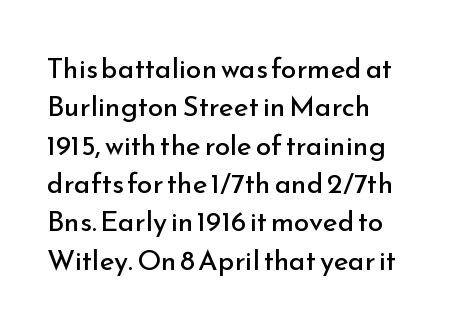
Tracking value appears to be zero — textbook default spacing. This is roman type, the default non-slanted kind. In terms of letterform style, serifs are entirely absent. Unbolded letterforms with no extra heft. Each new line begins a customary step beneath the previous one.
